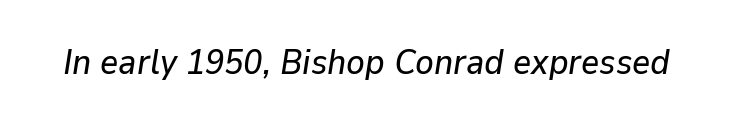
The image shows 35 px text type, italic (leaning right); set normal letter spacing, not underlined; low stroke contrast and a medium x-height.
